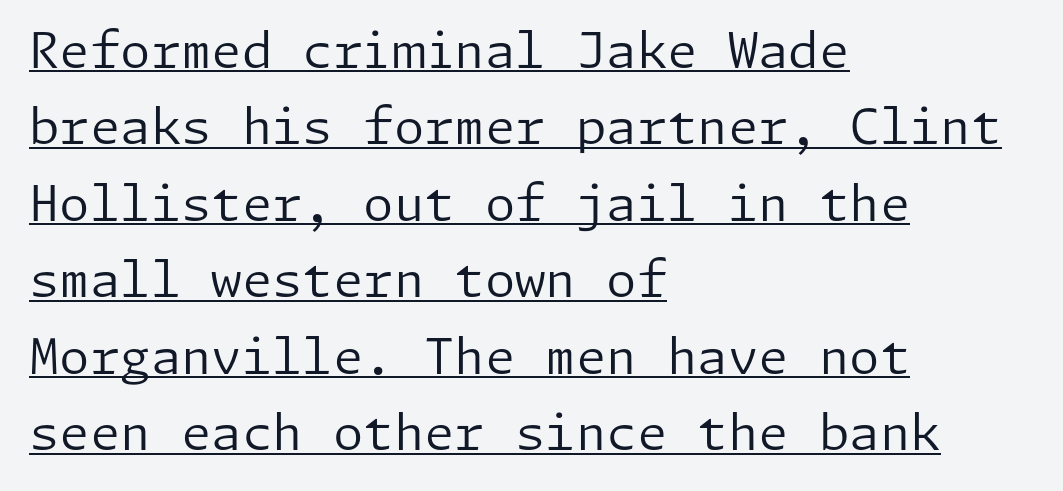
{"serif": "no", "italic": "no", "bold": "no", "weight": "regular", "width": "normal", "stroke_contrast": "low", "x_height": "medium", "underline": "yes", "align": "left", "line_spacing": "normal", "line_spacing_ratio": 1.56, "letter_spacing": "normal", "letter_spacing_em": 0.0, "glyph_px": 49}
